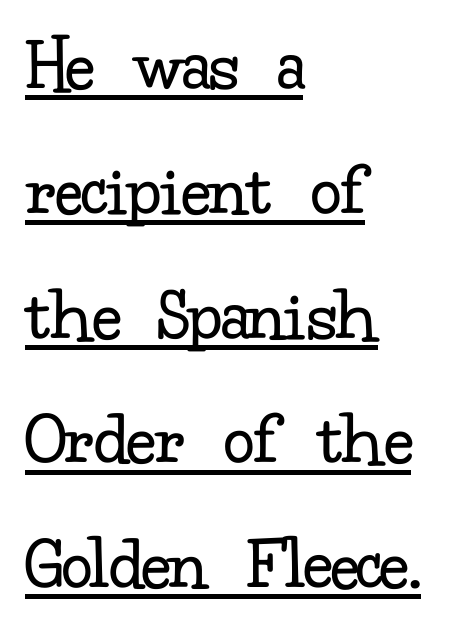
{"serif": "yes", "italic": "no", "bold": "no", "weight": "regular", "width": "normal", "stroke_contrast": "low", "x_height": "small", "monospaced": "no", "underline": "yes", "align": "left", "line_spacing": "normal", "line_spacing_ratio": 1.6, "letter_spacing": "normal", "letter_spacing_em": 0.0, "glyph_px": 78}
